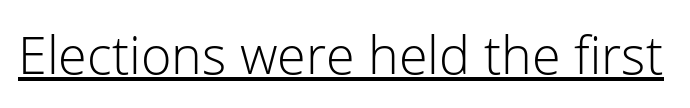
No letter is thick-stroked: the sample isn't bold. Notice how a bar underscores the lettering throughout. Do the characters align in a grid? No, the font is proportional. The lettering holds an erect, upright posture throughout. I'd call this a sans setting — the letters go barefoot. The tracking reads as untouched default to a designer's eye.
